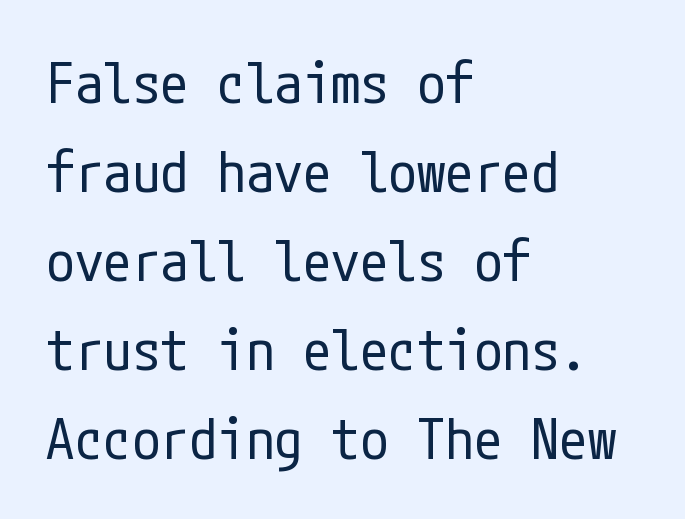
The image shows 57 px regular-weight, condensed sans-serif type, upright; set left-aligned, normal line spacing (1.56x), normal letter spacing, not underlined; low stroke contrast and a medium x-height.
